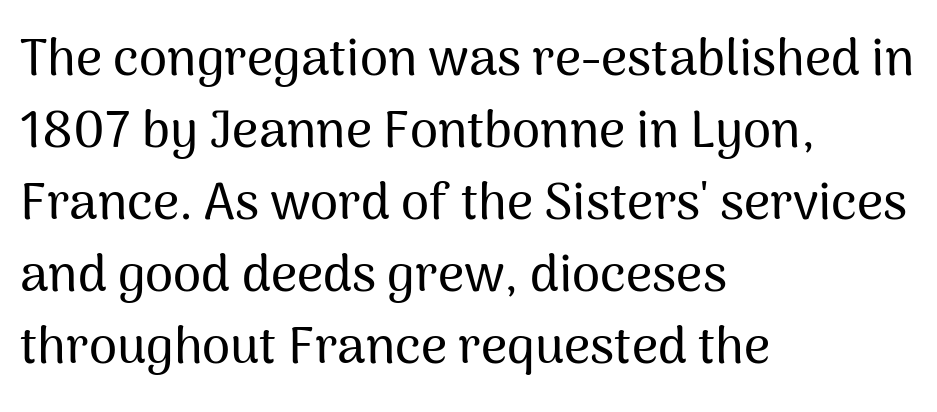
This sample is left-justified, so line endings fall wherever the words run out. No word sits above an underline. The rendering uses natural spacing where letterforms have individual widths. Posture: upright roman. This rendering employs a face without finishing strokes, i.e., a sans-serif. Leading matches the norm, producing a regular column.
